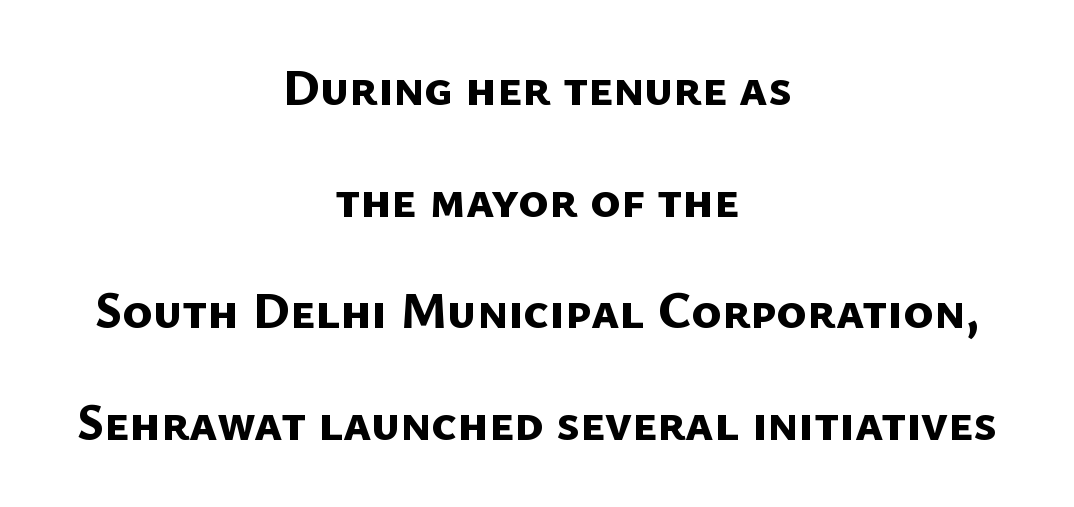
The image shows 51 px bold sans-serif type; set centered, loose line spacing (2.19x), normal letter spacing, not underlined; low stroke contrast and a medium x-height.
